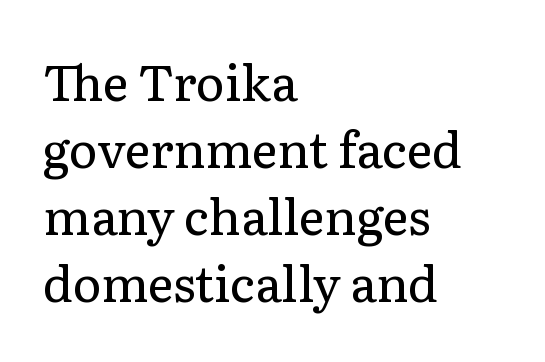
{"serif": "yes", "italic": "no", "bold": "no", "weight": "regular", "width": "normal", "stroke_contrast": "low", "x_height": "medium", "monospaced": "no", "underline": "no", "align": "left", "line_spacing": "normal", "line_spacing_ratio": 1.37, "letter_spacing": "normal", "letter_spacing_em": 0.0, "glyph_px": 49}
